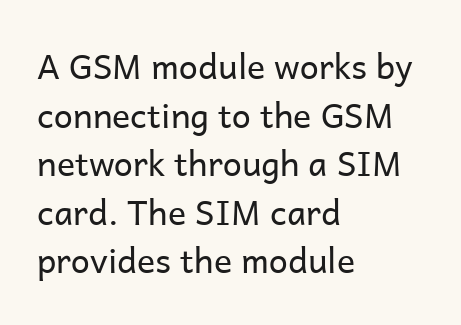
Stem width sits at or under what a default text font uses. The passage shown is not underscored anywhere. This sample has the flowing, uneven cadence of proportional lettering. The passage shown is typeset with a sans-serif family. Reading down the column, the eye jumps a familiar distance to each next line.
